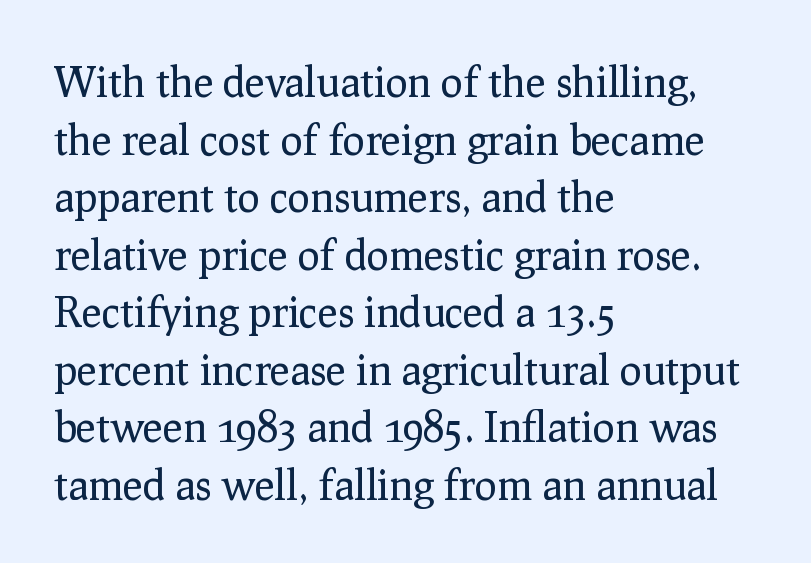
The image shows 42 px regular-weight serif type, upright; set left-aligned, normal line spacing (1.37x), normal letter spacing, not underlined; low stroke contrast and a medium x-height.
